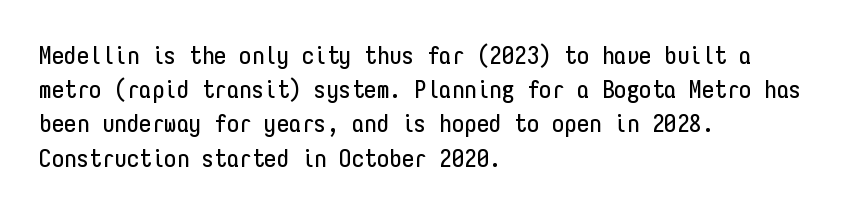
The image shows 25 px text type, upright; set left-aligned, normal line spacing (1.37x), normal letter spacing, not underlined.
